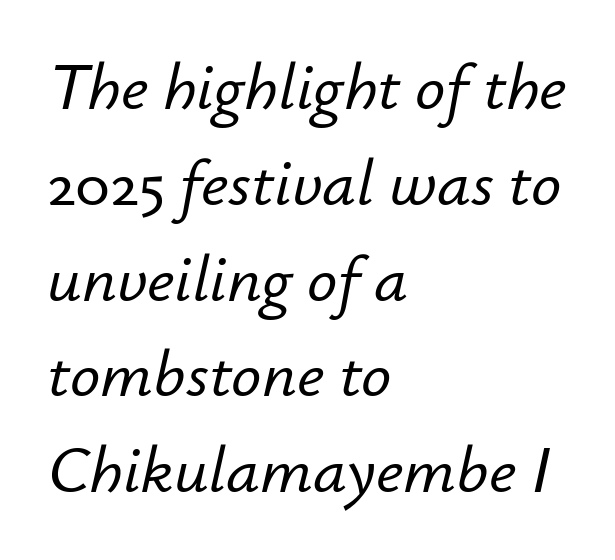
Q: Is the text italic (slanted)? A: Yes, it leans right by about 12 degrees.
Q: Is the text underlined? A: No.
Q: How is the paragraph aligned? A: Left-aligned.
Q: Is the spacing between letters normal or unusually wide? A: Normal.
Q: Is the spacing between lines tight, normal or loose? A: Normal.
Q: Width (condensed, normal, or wide)? A: Normal.
Q: Stroke contrast? A: Low.
Q: x-height? A: Small.
Q: Monospaced? A: No.
